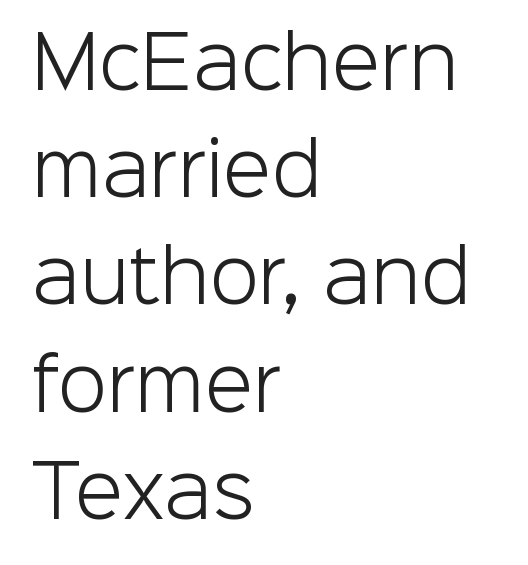
The specimen omits any rule beneath the text block's lines. Nothing unusual about the tracking: characters are spaced as the font intends. Classification — sans serif. Each line starts at the same left margin while the right side varies. On a weight scale, this lands at 450 or below. Ordinary non-slanted type is in use.
